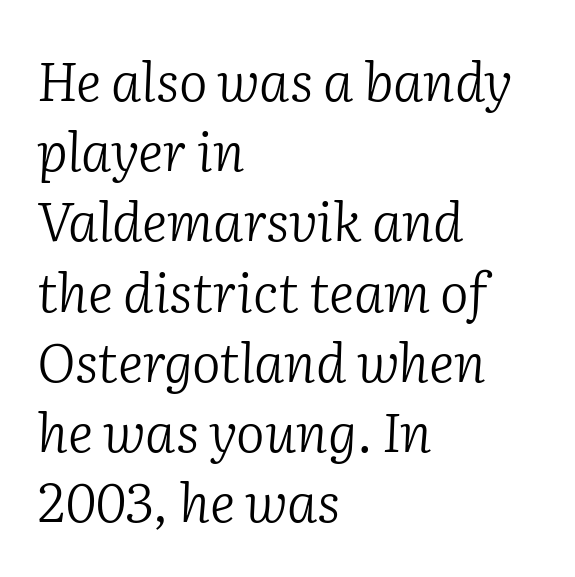
Q: Is the text bold? A: No.
Q: Is the text italic (slanted)? A: Yes, it leans right by about 2 degrees.
Q: Is the typeface a serif or a sans-serif typeface? A: Serif.
Q: Is the text underlined? A: No.
Q: How is the paragraph aligned? A: Left-aligned.
Q: Is the spacing between letters normal or unusually wide? A: Normal.
Q: Is the spacing between lines tight, normal or loose? A: Normal.
Q: Width (condensed, normal, or wide)? A: Normal.
Q: Stroke contrast? A: Low.
Q: x-height? A: Medium.
Q: Monospaced? A: No.
